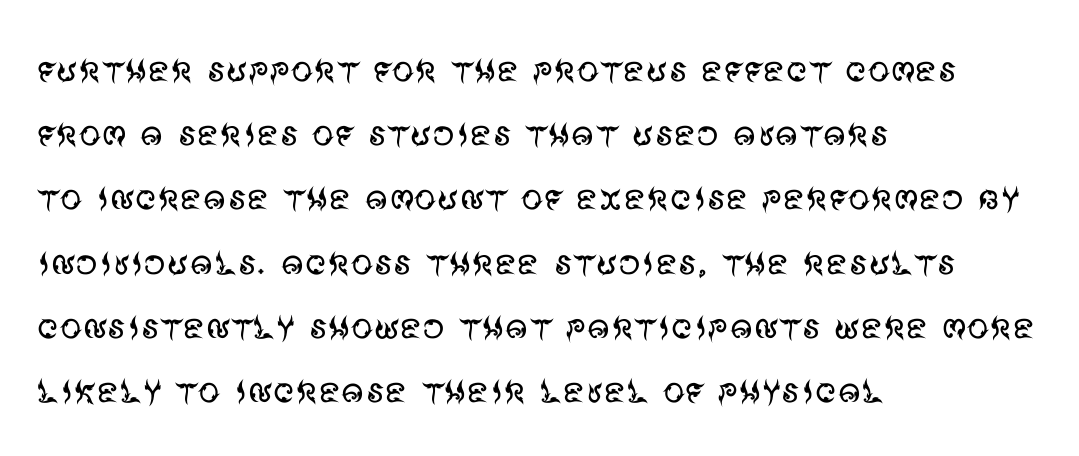
The passage shown is not underscored anywhere. Each stroke keeps to a modest, everyday thickness or less. Type style note: lacks serifs. Teacher's note: observe the even left margin — that is flush-left alignment.
